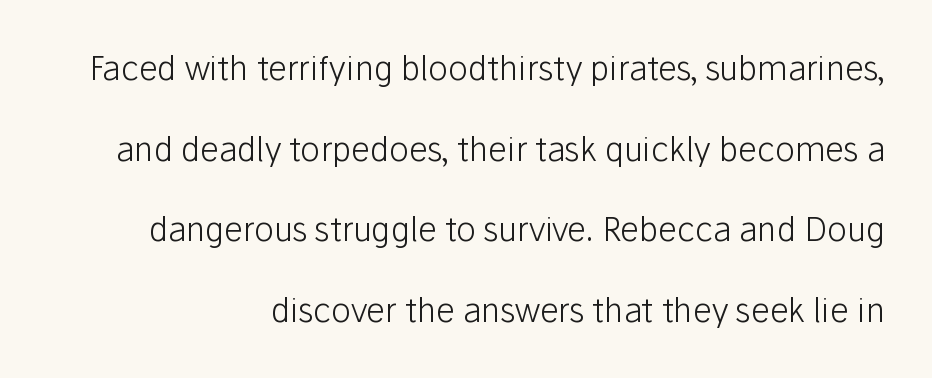
Note the varied advance widths — an 'i' is clearly narrower than an 'm'. The rendering uses a large line-height, opening up the rows. In CSS terms this would be text-align: right. The typeface chosen for these lines omits serifs. The zone under the glyphs is completely vacant.
